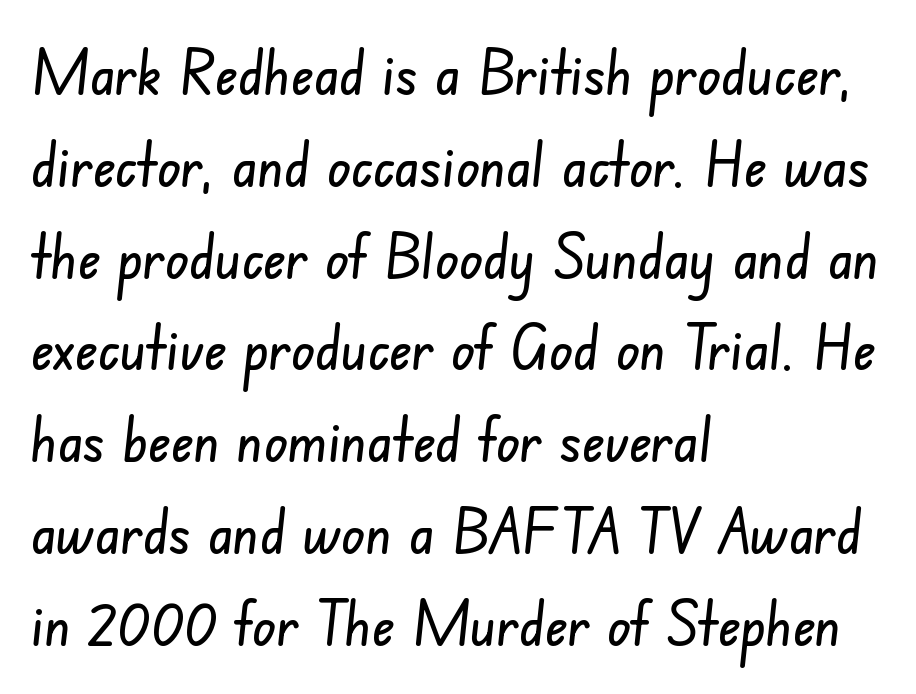
Underline: absent. Is the block centered? No — it sits flush against the left margin. You could not count columns in this text — the font is proportionally spaced. Is the letter spacing exaggerated? No — it looks like the ordinary default.
